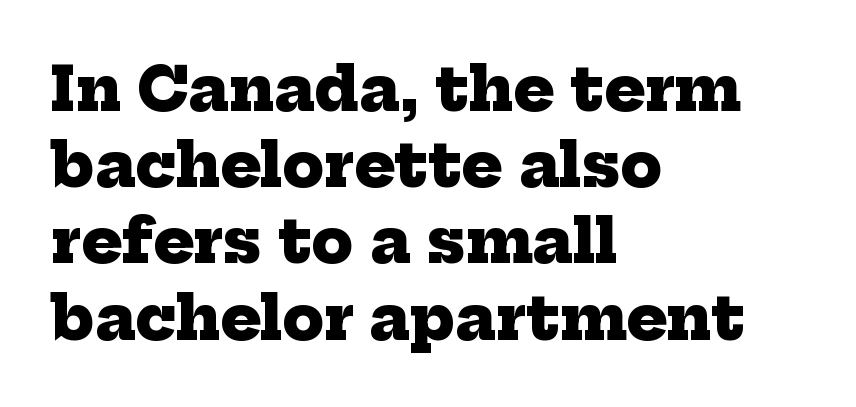
The image shows 60 px heavy serif type; set left-aligned, normal line spacing (1.27x), normal letter spacing, not underlined; low stroke contrast and a medium x-height.
